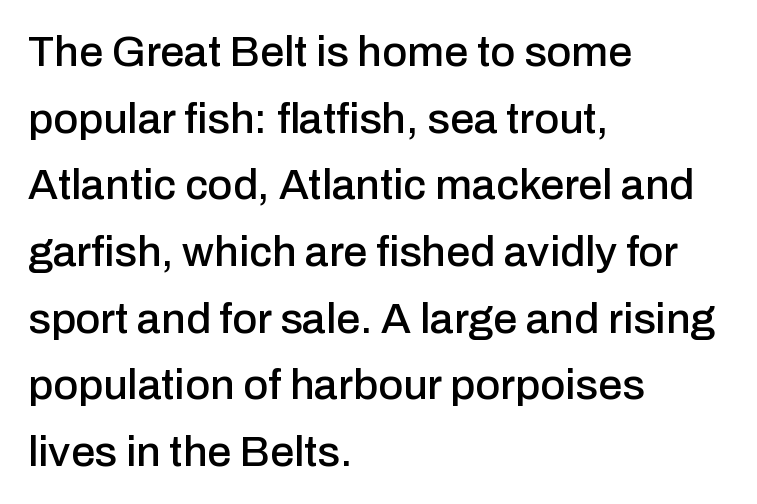
Character widths vary here, with narrow letters taking less room than wide ones. Clear beneath every line of the passage. Posture: straight, roman, zero tilt. Each line starts at the same left margin while the right side varies. Nothing unusual about the tracking: characters are spaced as the font intends.
